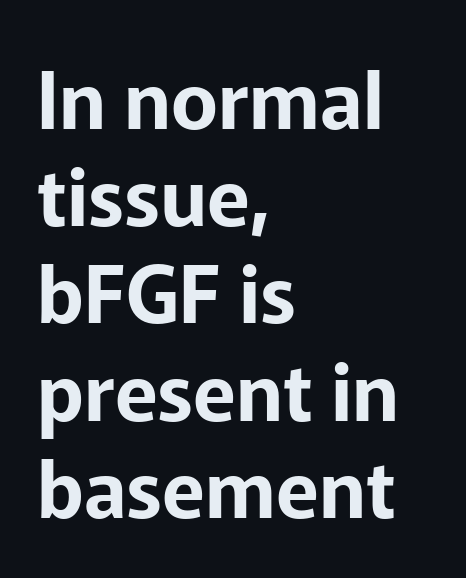
Is this a fixed-width face? No — the glyphs have proportional, varying widths. Rule under the text: the space is simply empty. No extra tracking has been applied to these lines. Designer's note — italics off, roman on. The lines in this sample share a left origin and differ only in where they stop. The face used here is a sans, in the tradition of grotesques and geometrics.
